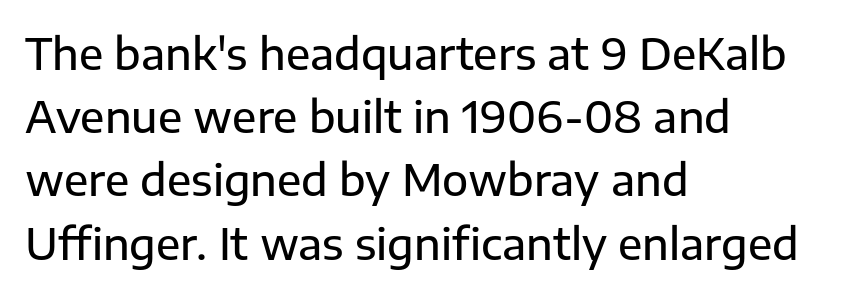
Q: Is the text italic (slanted)? A: No, it is upright.
Q: Is the typeface a serif or a sans-serif typeface? A: Sans-serif.
Q: Is the text underlined? A: No.
Q: How is the paragraph aligned? A: Left-aligned.
Q: Is the spacing between letters normal or unusually wide? A: Normal.
Q: Is the spacing between lines tight, normal or loose? A: Normal.
Q: Width (condensed, normal, or wide)? A: Normal.
Q: Stroke contrast? A: Low.
Q: x-height? A: Medium.
Q: Monospaced? A: No.
